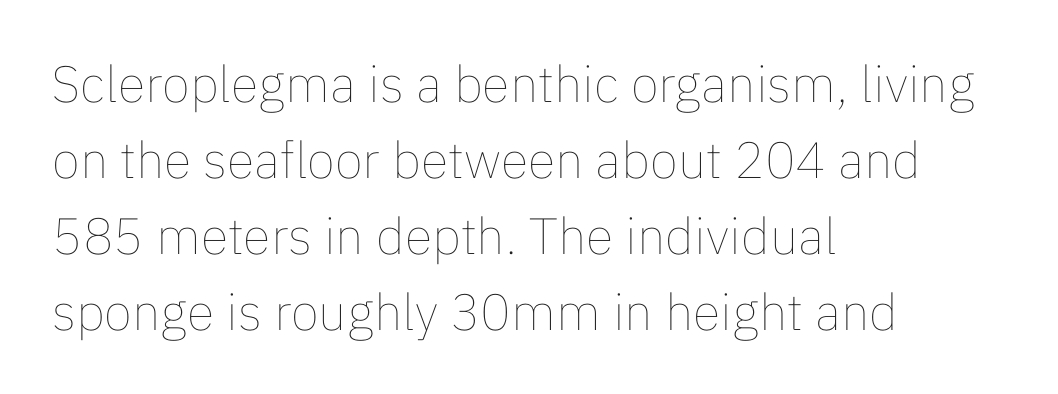
Here the designer chose a conventional face with non-uniform glyph widths. Reading down the block, your eye returns to a fixed left position each line. Does extra space separate the letters? No, they use regular spacing. Stroke thickness stays within the range of a standard reading face or lighter. Compared with typical paragraphs, the rows here are spaced about the same.
